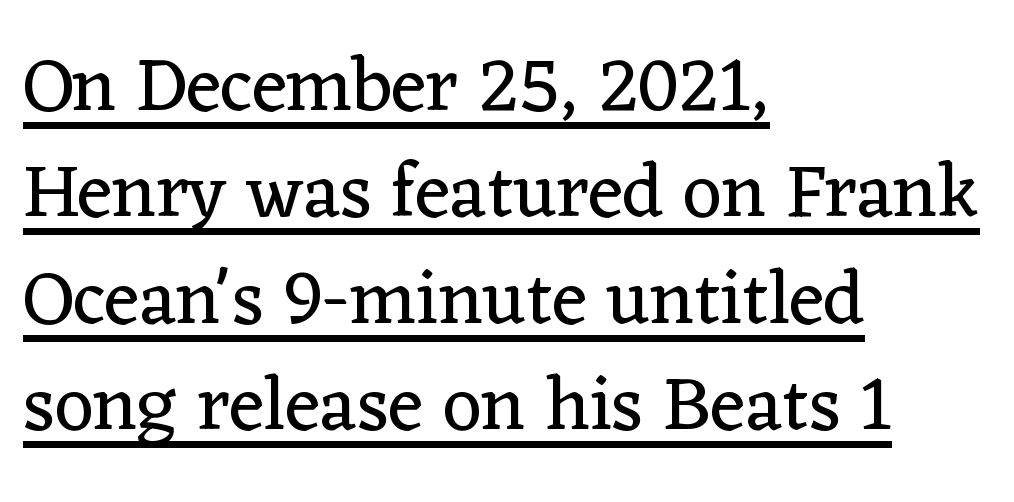
To sum up the face: it has serifs. The font is comparable to plain body text, perhaps lighter. In designer terms, the underline attribute is active on this setting. Rendered with straight, roman letterforms. Varying glyph widths throughout — classic text-font behaviour. Layout note: lines flush left.
